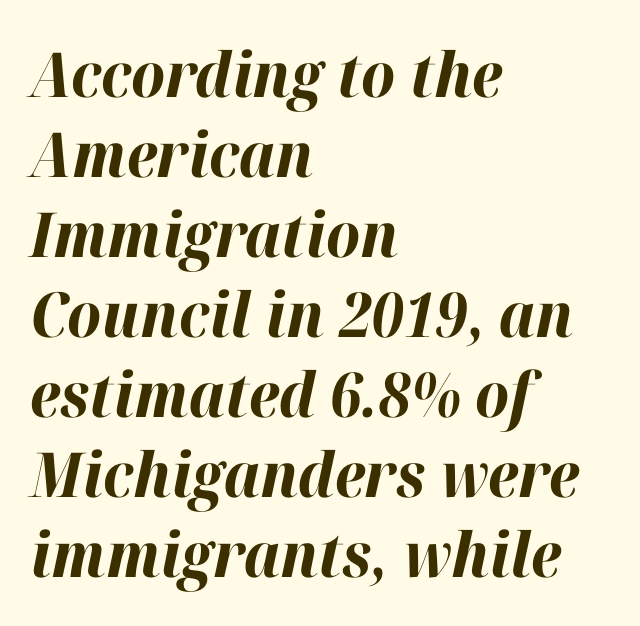
Q: Is the text bold? A: Yes.
Q: Is the text italic (slanted)? A: Yes, it leans right by about 12 degrees.
Q: Is the text underlined? A: No.
Q: How is the paragraph aligned? A: Left-aligned.
Q: Is the spacing between letters normal or unusually wide? A: Normal.
Q: Is the spacing between lines tight, normal or loose? A: Normal.
Q: Width (condensed, normal, or wide)? A: Normal.
Q: Stroke contrast? A: High.
Q: x-height? A: Medium.
Q: Monospaced? A: No.
